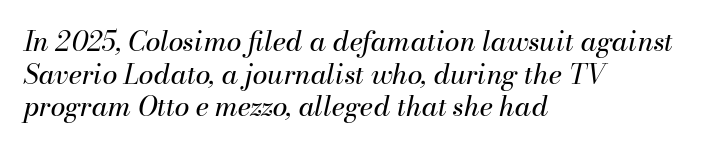
The image shows 27 px text type, italic (leaning right); set left-aligned, line spacing 1.21x, normal letter spacing, not underlined.
